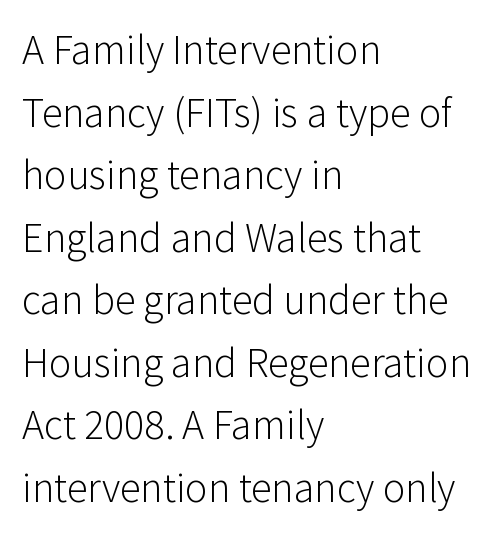
The image shows 42 px light sans-serif type, upright; set left-aligned, normal line spacing (1.49x), normal letter spacing, not underlined; low stroke contrast and a medium x-height.
